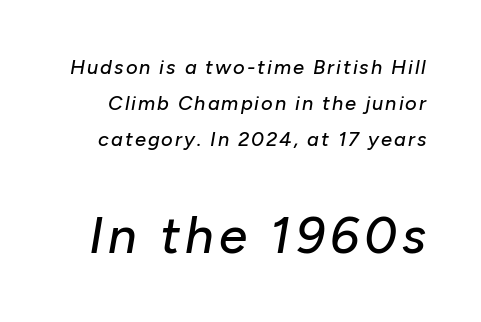
The image shows 51 px text type, italic (leaning right); set line spacing 1.81x, not underlined; the second (bottom) block is 2.55x larger; low stroke contrast and a medium x-height.
